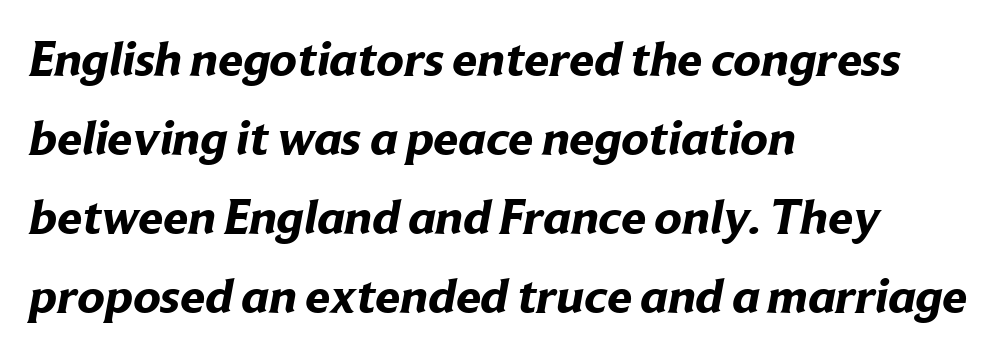
Q: Is the text bold? A: Yes.
Q: Is the typeface a serif or a sans-serif typeface? A: Sans-serif.
Q: Is the text underlined? A: No.
Q: How is the paragraph aligned? A: Left-aligned.
Q: Is the spacing between letters normal or unusually wide? A: Normal.
Q: Is the spacing between lines tight, normal or loose? A: Normal.
Q: Width (condensed, normal, or wide)? A: Normal.
Q: Stroke contrast? A: Low.
Q: x-height? A: Medium.
Q: Monospaced? A: No.
